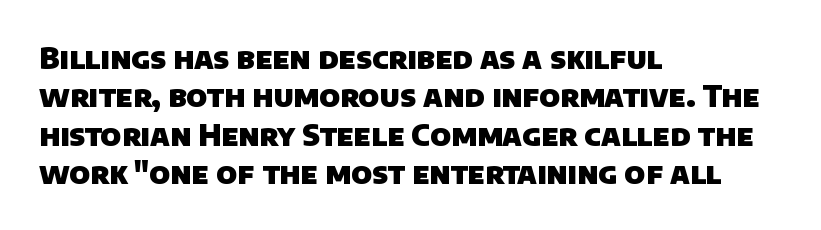
{"serif": "no", "bold": "yes", "weight": "heavy", "width": "normal", "stroke_contrast": "low", "x_height": "large", "monospaced": "no", "underline": "no", "align": "left", "line_spacing": "normal", "line_spacing_ratio": 1.32, "letter_spacing": "normal", "letter_spacing_em": 0.0, "glyph_px": 29}
